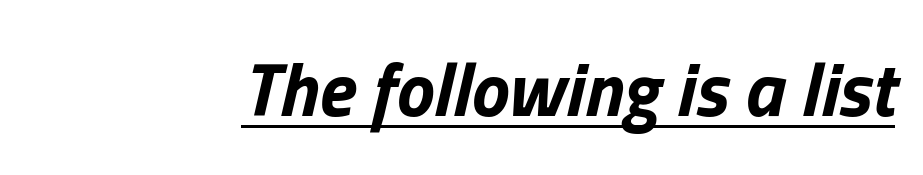
Q: Is the text bold? A: Yes.
Q: Is the text italic (slanted)? A: Yes, it leans right by about 13 degrees.
Q: Is the text underlined? A: Yes.
Q: Is the spacing between letters normal or unusually wide? A: Normal.
Q: Width (condensed, normal, or wide)? A: Normal.
Q: Stroke contrast? A: Low.
Q: x-height? A: Medium.
Q: Monospaced? A: No.
